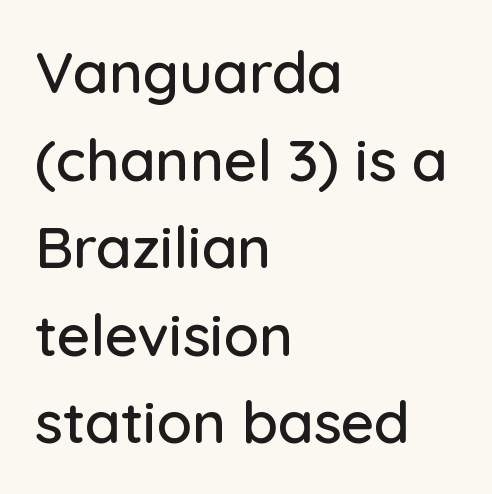
The image shows 58 px sans-serif type, upright; set left-aligned, normal line spacing (1.51x), normal letter spacing, not underlined; low stroke contrast and a medium x-height.
